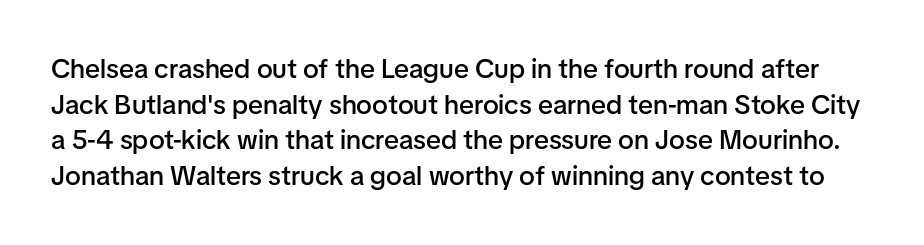
{"italic": "no", "bold": "semi", "underline": "no", "line_spacing": "normal", "line_spacing_ratio": 1.32, "letter_spacing": "normal", "letter_spacing_em": 0.0, "glyph_px": 27}
